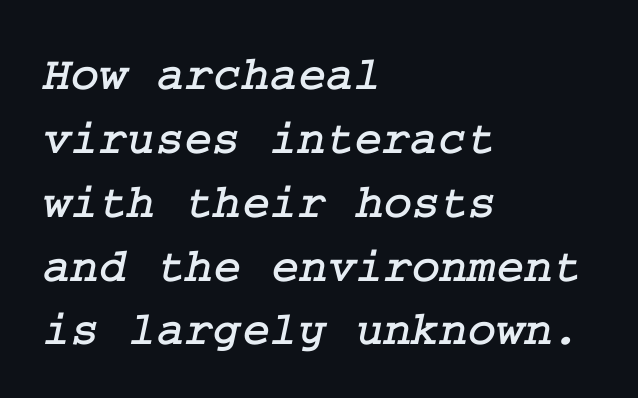
{"serif": "yes", "width": "normal", "stroke_contrast": "low", "x_height": "medium", "underline": "no", "align": "left", "line_spacing": "normal", "line_spacing_ratio": 1.33, "letter_spacing": "normal", "letter_spacing_em": 0.0, "glyph_px": 48}
